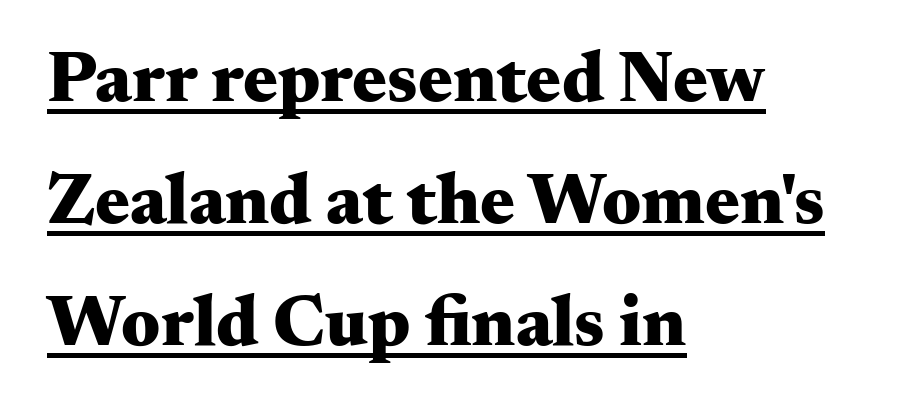
The image shows 73 px heavy, wide serif type, upright; set left-aligned, normal line spacing (1.67x), normal letter spacing, underlined; medium stroke contrast and a small x-height.
